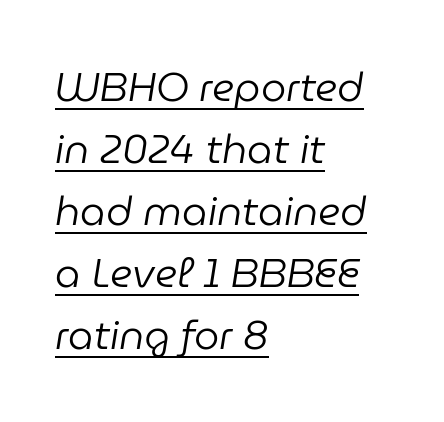
There's an unmistakable incline to the writing here. Regarding leading, the lines here are spaced in the standard way. Here the designer chose a conventional face with non-uniform glyph widths. The paragraph has a hard left edge and a soft right edge. This is not heavy type; no bold has been used.
